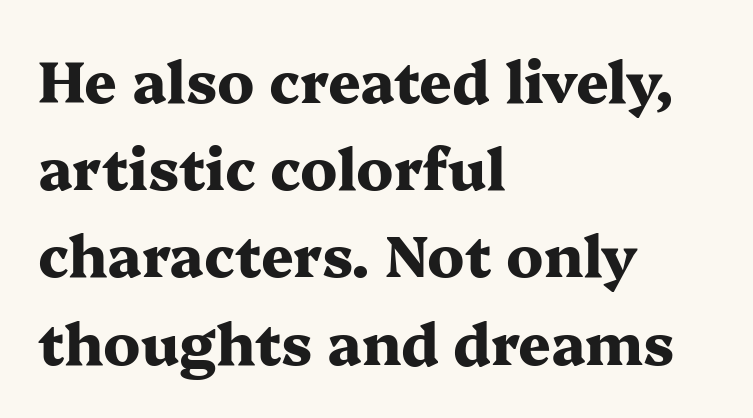
{"serif": "yes", "italic": "no", "bold": "yes", "weight": "heavy", "width": "wide", "stroke_contrast": "medium", "x_height": "medium", "monospaced": "no", "underline": "no", "align": "left", "line_spacing": "normal", "line_spacing_ratio": 1.53, "letter_spacing": "normal", "letter_spacing_em": 0.0, "glyph_px": 57}
